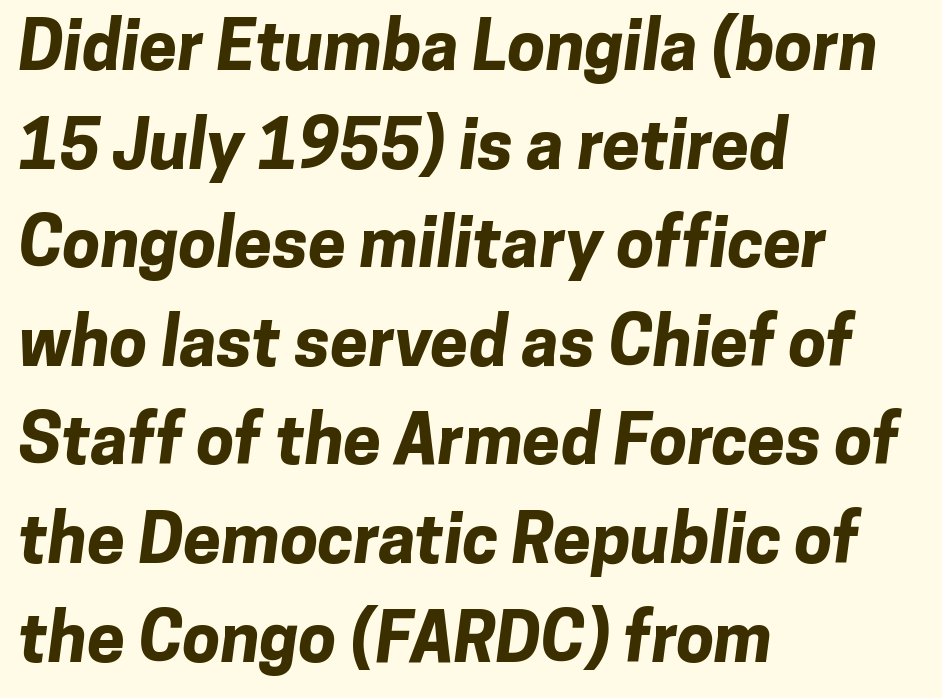
{"serif": "no", "bold": "yes", "weight": "bold", "width": "normal", "stroke_contrast": "low", "x_height": "medium", "monospaced": "no", "underline": "no", "align": "left", "line_spacing": "normal", "line_spacing_ratio": 1.45, "letter_spacing": "normal", "letter_spacing_em": 0.0, "glyph_px": 68}
